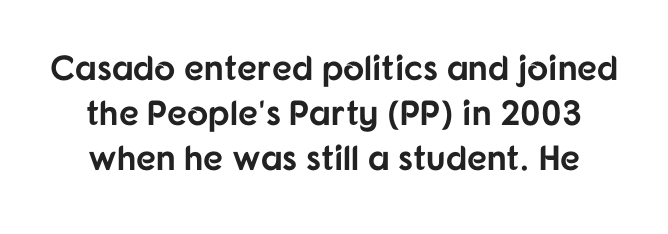
{"serif": "no", "italic": "no", "bold": "yes", "weight": "bold", "width": "normal", "stroke_contrast": "low", "x_height": "medium", "monospaced": "no", "underline": "no", "line_spacing": "normal", "line_spacing_ratio": 1.28, "letter_spacing": "normal", "letter_spacing_em": 0.0, "glyph_px": 35}
